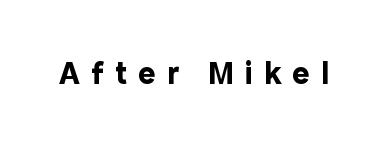
The space beneath each line is pristine and unruled. You could not count columns in this text — the font is proportionally spaced. The designer went with a sans here, leaving each stem footless. The sample has been set heavy, in full bold. Students, note that the glyphs here are deliberately spaced far apart. The font's upright variant was chosen for this text.
